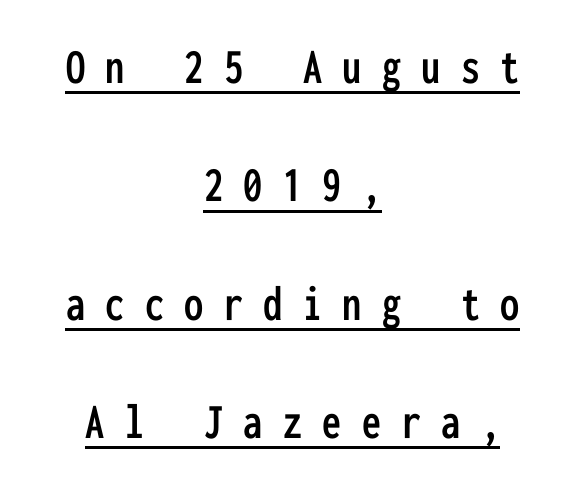
Q: Is the text italic (slanted)? A: No, it is upright.
Q: Is the typeface a serif or a sans-serif typeface? A: Sans-serif.
Q: Is the text underlined? A: Yes.
Q: How is the paragraph aligned? A: Centered.
Q: Is the spacing between letters normal or unusually wide? A: Unusually wide.
Q: Is the spacing between lines tight, normal or loose? A: Loose.
Q: Width (condensed, normal, or wide)? A: Condensed.
Q: Stroke contrast? A: Low.
Q: x-height? A: Medium.
Q: Monospaced? A: Yes.
